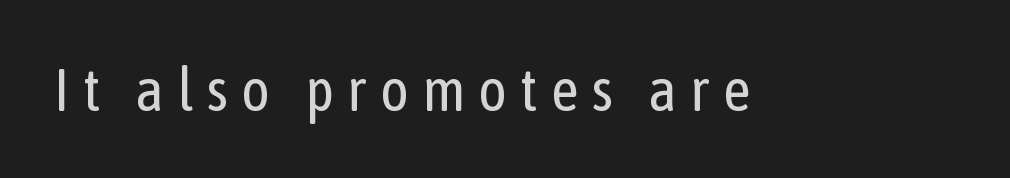
Stroke terminals: plain, sans-serif. Is this a fixed-width face? No — the glyphs have proportional, varying widths. The type is letterspaced generously, with wide tracking. The letters stand straight up with perfectly vertical stems. Letters have the restrained weight of plain body copy at most.
